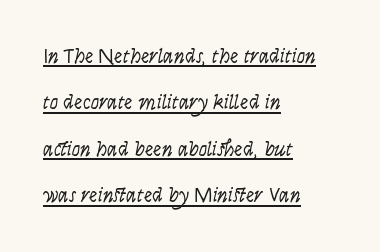
{"italic": "yes", "lean": "right", "slant_degrees": 9, "bold": "no", "underline": "yes", "align": "left", "line_spacing": "loose", "line_spacing_ratio": 2.21, "letter_spacing": "normal", "letter_spacing_em": 0.0, "glyph_px": 21}
